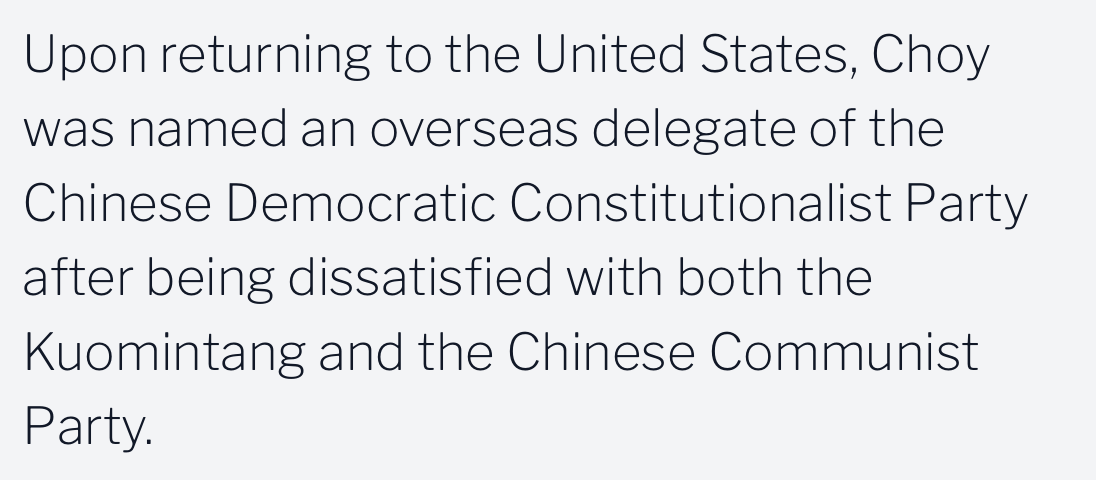
Q: Is the text bold? A: No.
Q: Is the text italic (slanted)? A: No, it is upright.
Q: Is the typeface a serif or a sans-serif typeface? A: Sans-serif.
Q: Is the text underlined? A: No.
Q: How is the paragraph aligned? A: Left-aligned.
Q: Is the spacing between letters normal or unusually wide? A: Normal.
Q: Is the spacing between lines tight, normal or loose? A: Normal.
Q: Width (condensed, normal, or wide)? A: Normal.
Q: Stroke contrast? A: Low.
Q: x-height? A: Medium.
Q: Monospaced? A: No.
